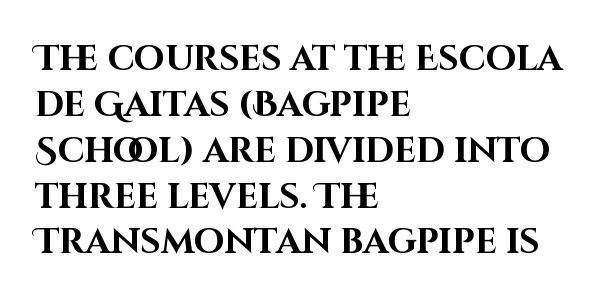
Honestly, there is no underline to notice here at all. In terms of leading, this rendering sits right in the middle. The typesetter chose a ragged-right arrangement here. Regarding serifs, this sample does without them. Here the designer chose a conventional face with non-uniform glyph widths.
